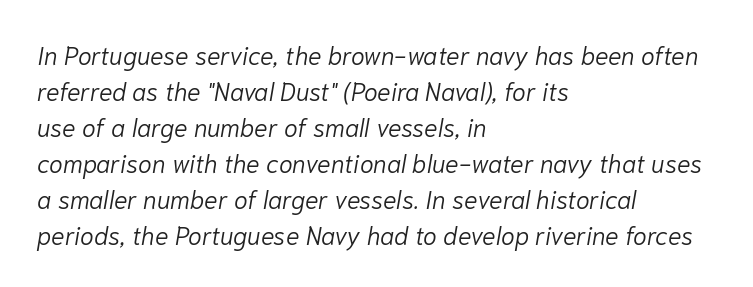
{"italic": "yes", "lean": "right", "slant_degrees": 10, "bold": "no", "underline": "no", "align": "left", "line_spacing": "normal", "line_spacing_ratio": 1.44, "letter_spacing": "normal", "letter_spacing_em": 0.0, "glyph_px": 25}
